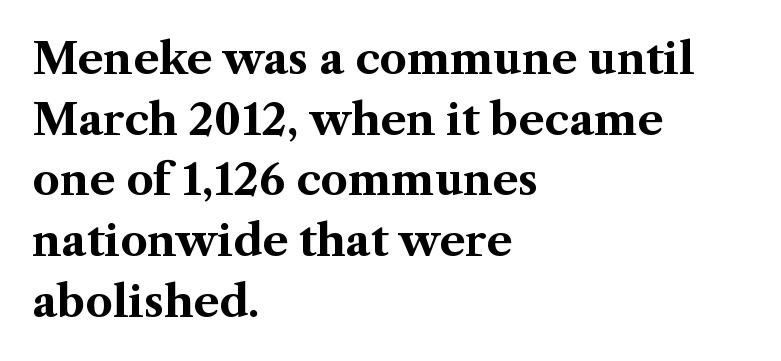
The image shows 43 px bold serif type, upright; set left-aligned, normal line spacing (1.41x), normal letter spacing, not underlined; medium stroke contrast and a medium x-height.
